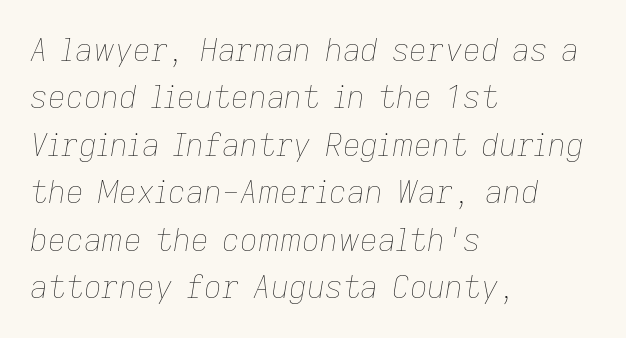
{"italic": "yes", "lean": "right", "slant_degrees": 9, "bold": "no", "weight": "thin", "width": "normal", "stroke_contrast": "low", "x_height": "medium", "monospaced": "no", "underline": "no", "align": "left", "line_spacing": "normal", "line_spacing_ratio": 1.53, "letter_spacing": "normal", "letter_spacing_em": 0.0, "glyph_px": 31}
